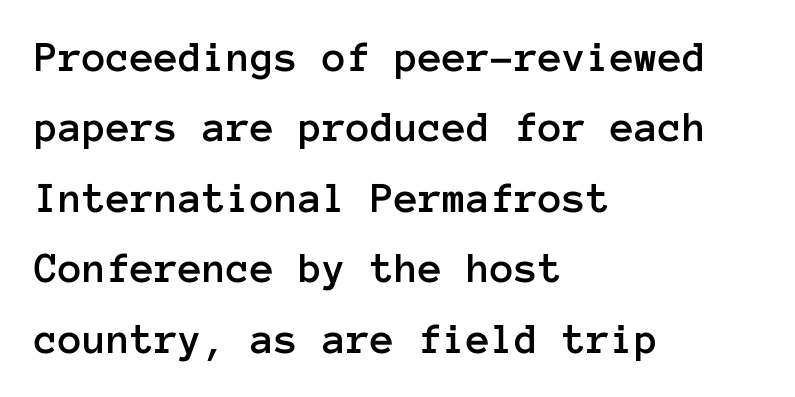
Q: Is the text italic (slanted)? A: No, it is upright.
Q: Is the text underlined? A: No.
Q: How is the paragraph aligned? A: Left-aligned.
Q: Is the spacing between letters normal or unusually wide? A: Normal.
Q: Is the spacing between lines tight, normal or loose? A: Normal.
Q: Width (condensed, normal, or wide)? A: Normal.
Q: Stroke contrast? A: Low.
Q: x-height? A: Medium.
Q: Monospaced? A: Yes.
